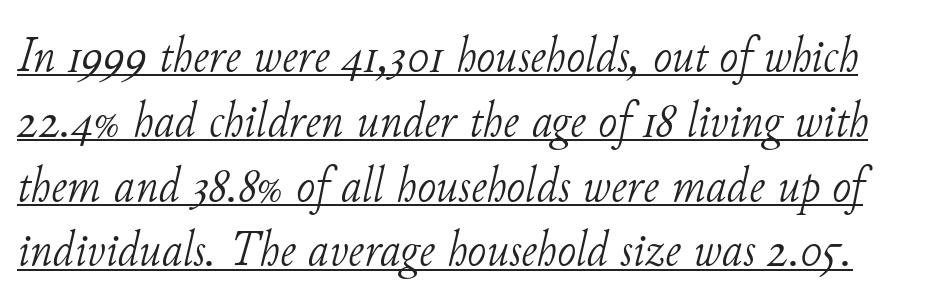
The passage shown leans; its letterforms are oblique. Weight class: somewhere from thin through regular. Words appear dense and cohesive because spacing is normal. Think of a printed novel: that variable character pitch is what you see here.
